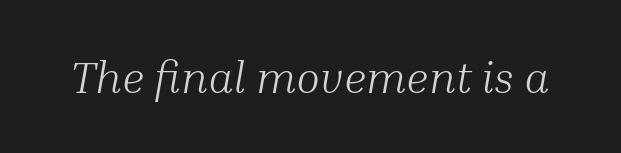
{"serif": "yes", "italic": "yes", "lean": "right", "slant_degrees": 10, "bold": "no", "weight": "light", "width": "normal", "stroke_contrast": "medium", "x_height": "medium", "monospaced": "no", "underline": "no", "letter_spacing": "normal", "letter_spacing_em": 0.0, "glyph_px": 44}
